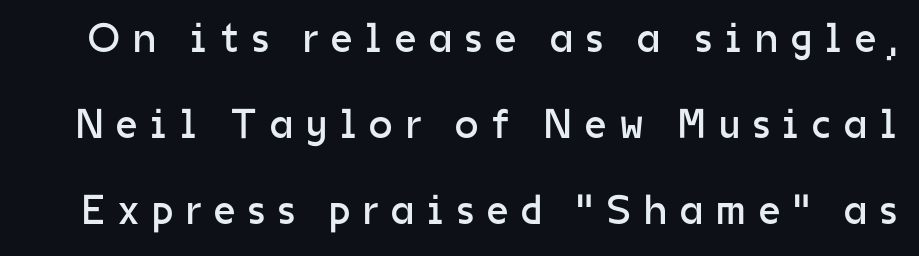
{"serif": "no", "italic": "no", "bold": "no", "weight": "regular", "width": "normal", "stroke_contrast": "low", "x_height": "medium", "monospaced": "no", "underline": "no", "line_spacing": "loose", "line_spacing_ratio": 2.05, "letter_spacing": "wide", "letter_spacing_em": 0.31, "glyph_px": 42}
